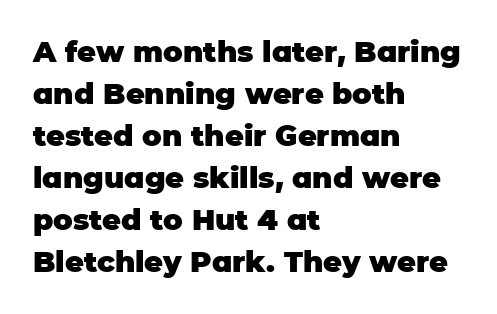
{"serif": "no", "italic": "no", "bold": "yes", "weight": "heavy", "width": "normal", "stroke_contrast": "low", "x_height": "large", "monospaced": "no", "underline": "no", "align": "left", "line_spacing": "normal", "line_spacing_ratio": 1.45, "letter_spacing": "normal", "letter_spacing_em": 0.0, "glyph_px": 29}
